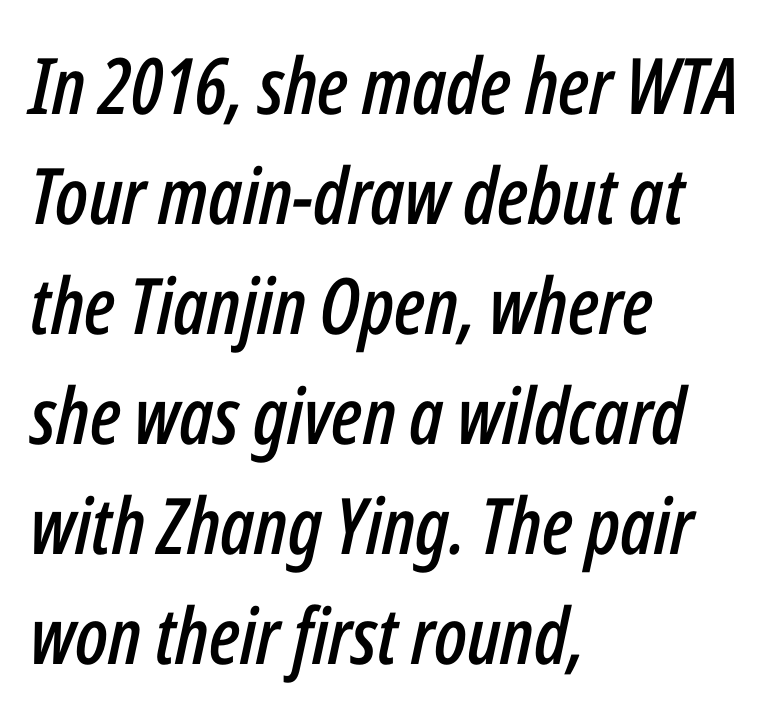
{"italic": "yes", "lean": "right", "slant_degrees": 12, "width": "condensed", "stroke_contrast": "low", "x_height": "medium", "monospaced": "no", "underline": "no", "align": "left", "line_spacing": "normal", "line_spacing_ratio": 1.41, "letter_spacing": "normal", "letter_spacing_em": 0.0, "glyph_px": 78}
